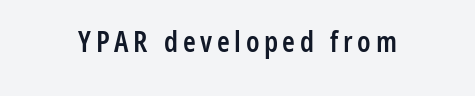
Q: Is the text bold? A: Semi-bold.
Q: Is the text italic (slanted)? A: No, it is upright.
Q: Is the typeface a serif or a sans-serif typeface? A: Sans-serif.
Q: Is the text underlined? A: No.
Q: Width (condensed, normal, or wide)? A: Condensed.
Q: Stroke contrast? A: Low.
Q: x-height? A: Medium.
Q: Monospaced? A: No.
